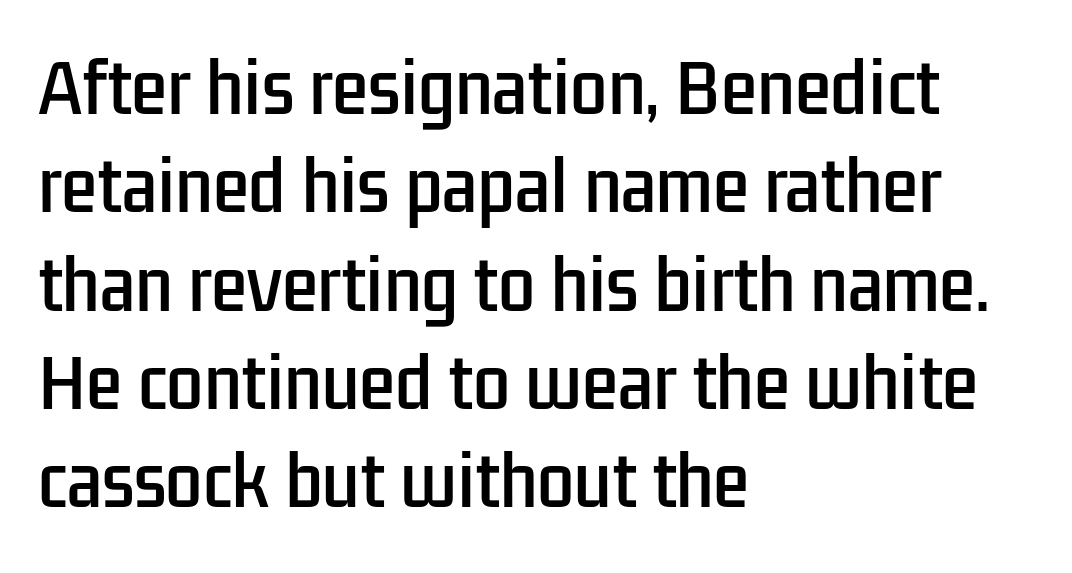
{"serif": "no", "italic": "no", "width": "condensed", "stroke_contrast": "low", "x_height": "medium", "monospaced": "no", "underline": "no", "align": "left", "line_spacing": "normal", "line_spacing_ratio": 1.49, "letter_spacing": "normal", "letter_spacing_em": 0.0, "glyph_px": 66}
